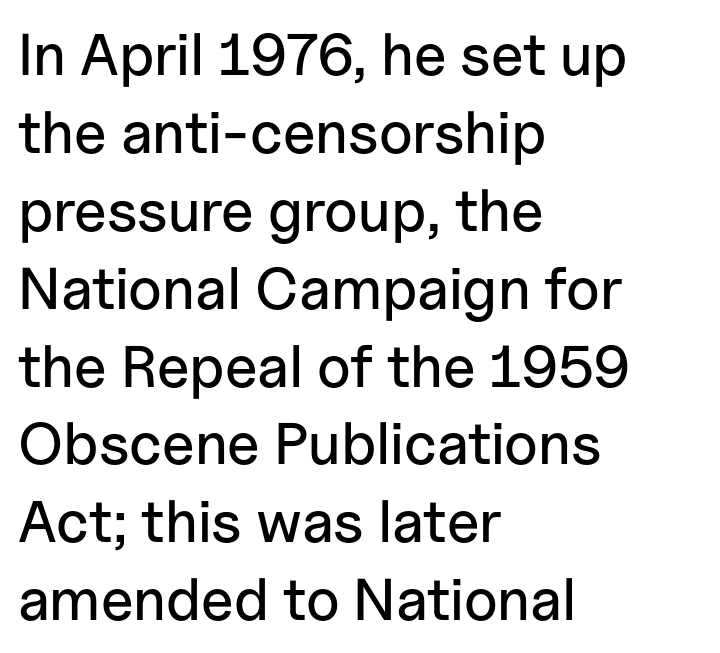
Think of a printed novel: that variable character pitch is what you see here. Italic? Not at all — the glyphs are vertical. The tracking reads as untouched default to a designer's eye. Underlining? Definitely not there. Is the block centered? No — it sits flush against the left margin. Leading: standard.
